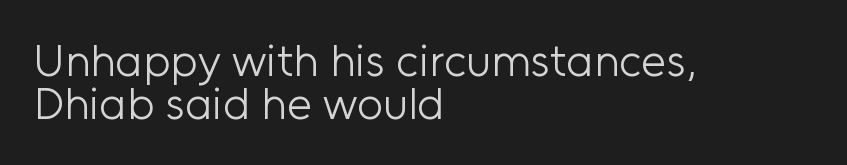
The image shows 45 px light sans-serif type, upright; set left-aligned, tight line spacing (0.96x), normal letter spacing, not underlined; low stroke contrast and a medium x-height.
